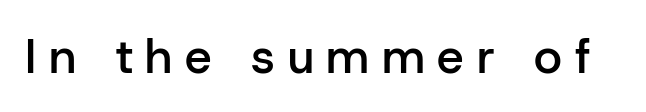
{"serif": "no", "italic": "no", "bold": "semi", "weight": "semibold", "width": "normal", "stroke_contrast": "low", "x_height": "medium", "monospaced": "no", "underline": "no", "letter_spacing": "wide", "letter_spacing_em": 0.26, "glyph_px": 48}
